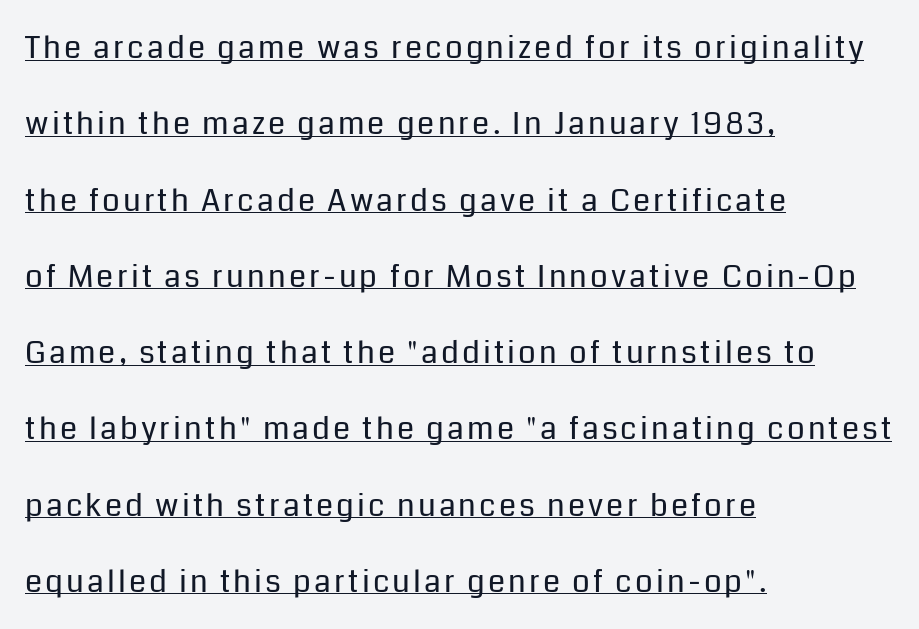
The image shows 31 px regular-weight sans-serif type, upright; set left-aligned, loose line spacing (2.46x), underlined; low stroke contrast and a medium x-height.
